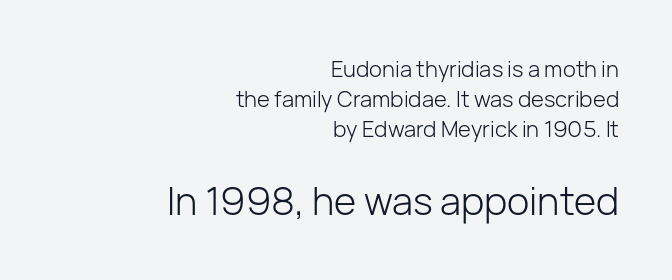
Ordinary non-slanted type is in use. Inter-character spacing is left at the font's built-in metrics. Is there much room between lines? A standard amount, neither cramped nor airy. Check where the strokes stop: nothing finishes them off — pure sans. Proportional: the letters do not fall into vertical columns. On a weight scale, this lands at 450 or below.
